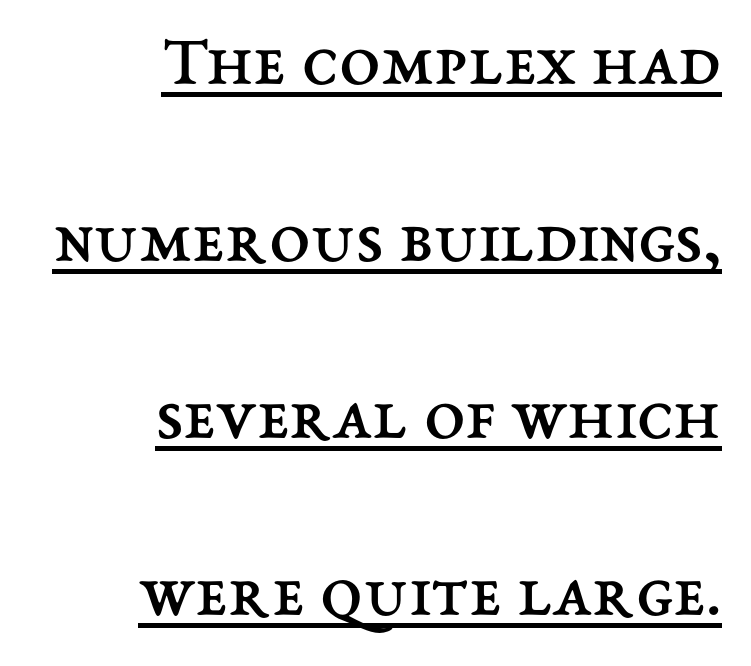
{"italic": "no", "bold": "no", "weight": "regular", "width": "normal", "stroke_contrast": "medium", "x_height": "medium", "monospaced": "no", "underline": "yes", "align": "right", "line_spacing": "loose", "line_spacing_ratio": 2.39, "letter_spacing": "normal", "letter_spacing_em": 0.0, "glyph_px": 74}
